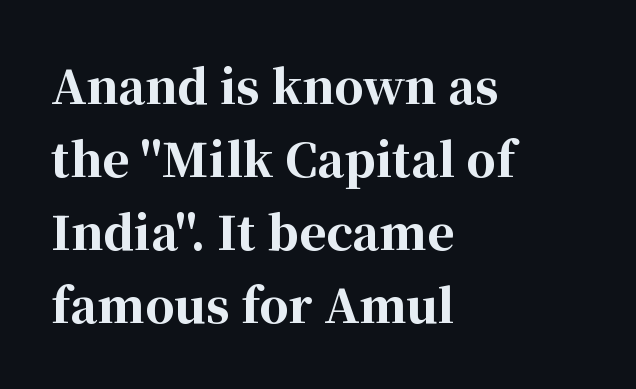
Tracking here is standard; glyphs follow each other at the usual distance. In terms of posture, this sample is upright. The lines sit at an ordinary, default distance from one another. Beneath every word, the page is bare. The passage is arranged the way most books set body copy — flush left.
